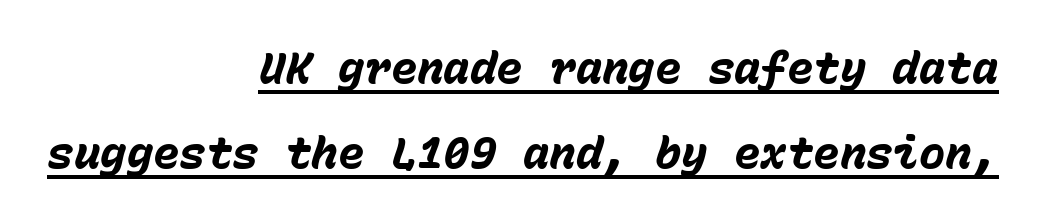
Each letter, wide or thin by design, is forced into the same width here. The face used here has the dense, thick strokes of a bold. The string is rendered with underlining switched on. The text block is weighted toward the right margin, trailing off unevenly leftward. The block of text is sparse from top to bottom, with ample space between rows.
